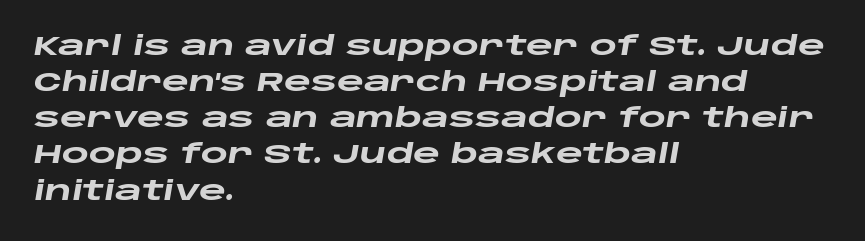
{"italic": "yes", "lean": "right", "slant_degrees": 10, "bold": "yes", "underline": "no", "align": "left", "line_spacing": "normal", "line_spacing_ratio": 1.39, "letter_spacing": "normal", "letter_spacing_em": 0.0, "glyph_px": 26}
